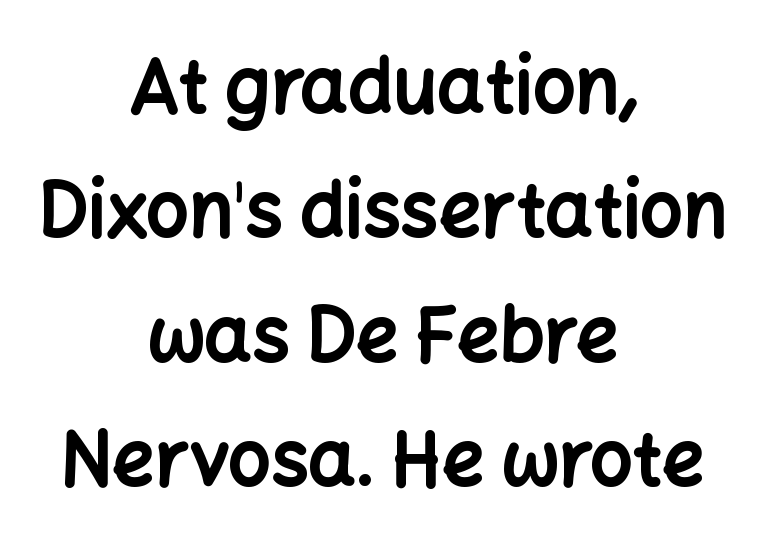
The image shows 75 px bold sans-serif type, upright; set centered, normal line spacing (1.66x), normal letter spacing, not underlined; low stroke contrast and a medium x-height.
